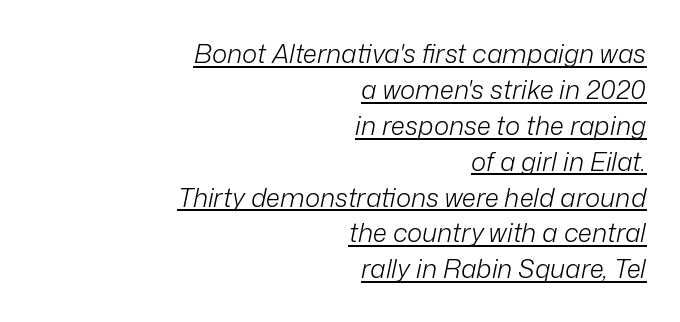
Summary of vertical rhythm: regular, with standard interline spacing. Somebody hit Ctrl+U on this one — the words are underlined. Is the type heavy? It reads as light-to-regular instead. What stands out about the letter spacing? Nothing — it is the standard amount. When letters slant like this, we call the style italic. Each line ends at the same right margin while the left side varies.
